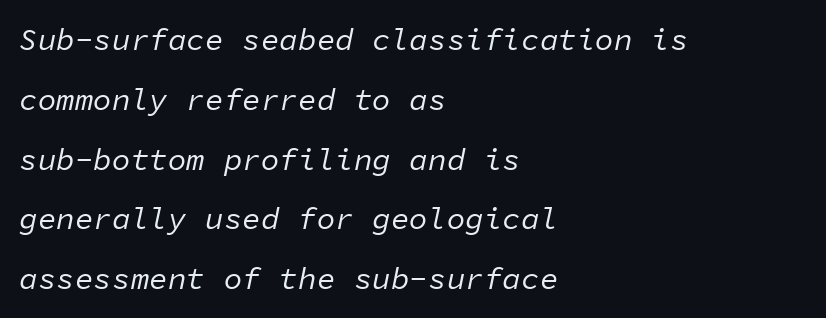
{"italic": "yes", "lean": "right", "slant_degrees": 11, "bold": "no", "weight": "regular", "width": "normal", "stroke_contrast": "low", "x_height": "medium", "monospaced": "yes", "underline": "no", "align": "left", "line_spacing": "loose", "line_spacing_ratio": 1.93, "letter_spacing": "normal", "letter_spacing_em": 0.0, "glyph_px": 31}
